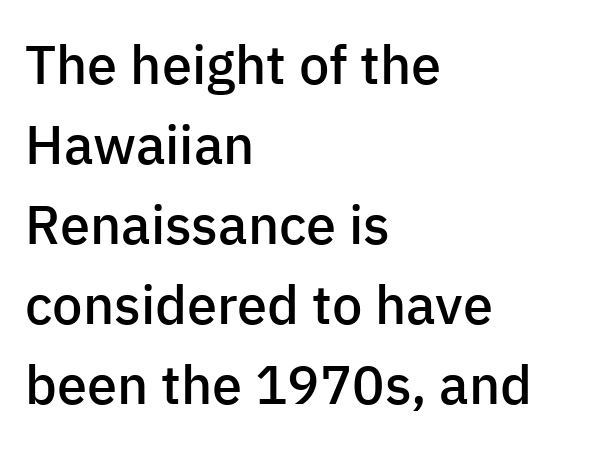
Q: Is the text bold? A: Semi-bold.
Q: Is the text italic (slanted)? A: No, it is upright.
Q: Is the typeface a serif or a sans-serif typeface? A: Sans-serif.
Q: Is the text underlined? A: No.
Q: How is the paragraph aligned? A: Left-aligned.
Q: Is the spacing between letters normal or unusually wide? A: Normal.
Q: Is the spacing between lines tight, normal or loose? A: Normal.
Q: Width (condensed, normal, or wide)? A: Normal.
Q: Stroke contrast? A: Low.
Q: x-height? A: Medium.
Q: Monospaced? A: No.
